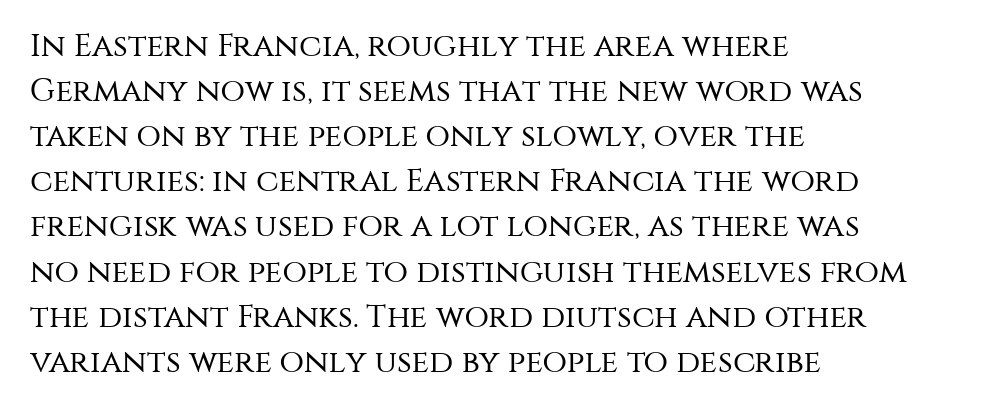
The image shows 32 px regular-weight sans-serif type, upright; set left-aligned, normal line spacing (1.41x), normal letter spacing, not underlined; medium stroke contrast and a large x-height.
